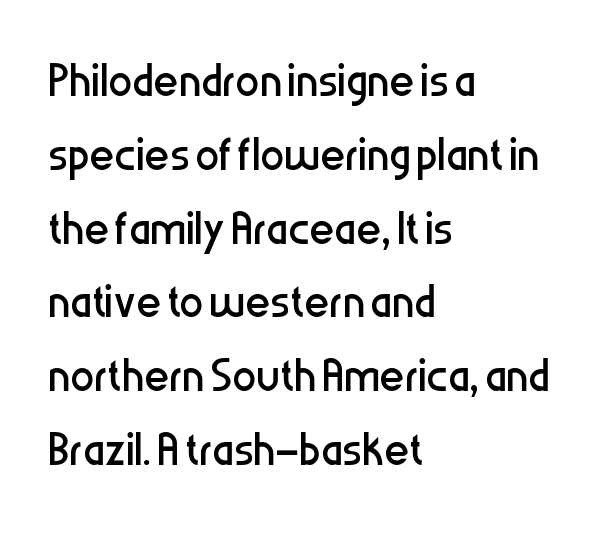
{"serif": "no", "italic": "no", "bold": "no", "weight": "regular", "width": "condensed", "stroke_contrast": "low", "x_height": "medium", "monospaced": "no", "underline": "no", "align": "left", "line_spacing_ratio": 1.23, "letter_spacing": "normal", "letter_spacing_em": 0.0, "glyph_px": 60}
